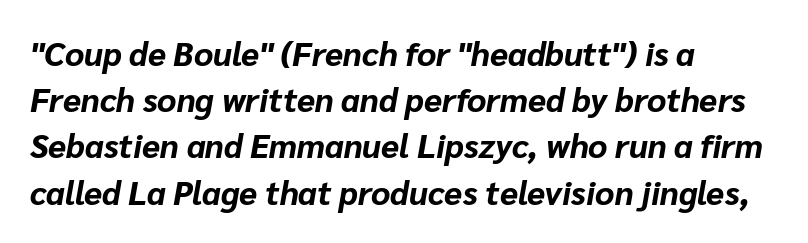
The image shows 33 px bold type, italic (leaning right); set left-aligned, normal line spacing (1.4x), normal letter spacing, not underlined; low stroke contrast and a medium x-height.
